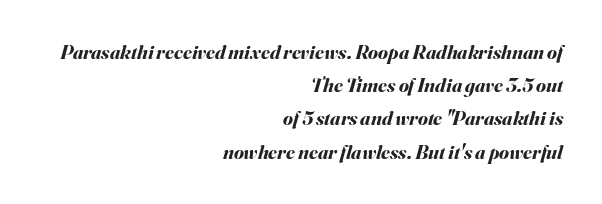
The image shows 20 px bold type, italic (leaning right); set right-aligned, normal line spacing (1.66x), normal letter spacing, not underlined.
